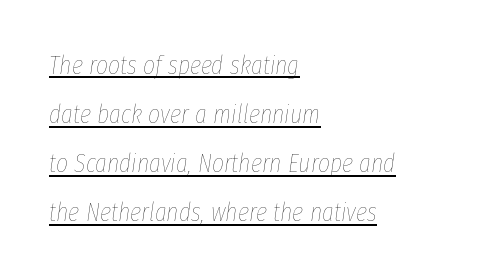
{"italic": "yes", "lean": "right", "slant_degrees": 8, "bold": "no", "underline": "yes", "align": "left", "line_spacing_ratio": 1.89, "letter_spacing": "normal", "letter_spacing_em": 0.0, "glyph_px": 26}
